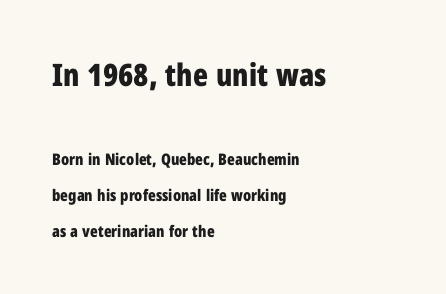
The setting favours the left margin, as ordinary paragraphs usually do. The passage shown is typed in a proportional face where columns would drift. The leading is generous, giving the passage an open texture. The zone under the glyphs is completely vacant. Examine the stroke ends and you'll find no serifs. Thick stems and heavy bowls — unmistakably bold.
